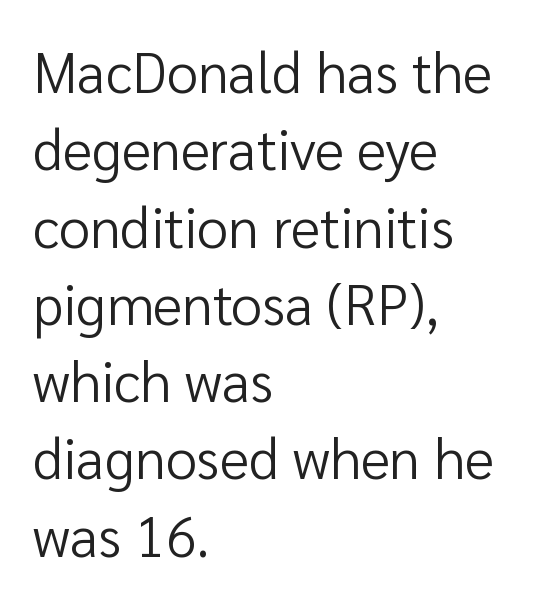
Varying glyph widths throughout — classic text-font behaviour. The font is comparable to plain body text, perhaps lighter. These lines stack with their left ends in a neat column. Just letters on the line, the space beneath them empty. The rows are spaced the way most documents space them.
